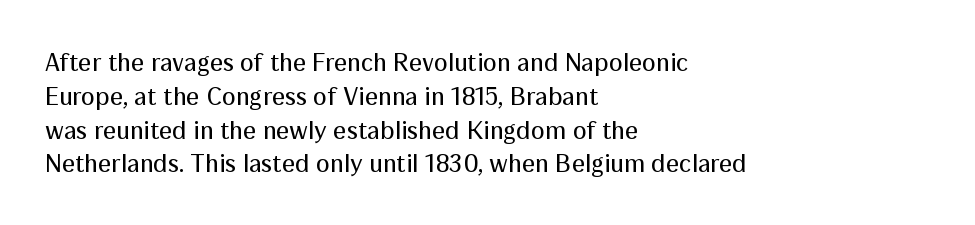
The image shows 26 px text type, upright; set left-aligned, normal line spacing (1.3x), normal letter spacing, not underlined.
